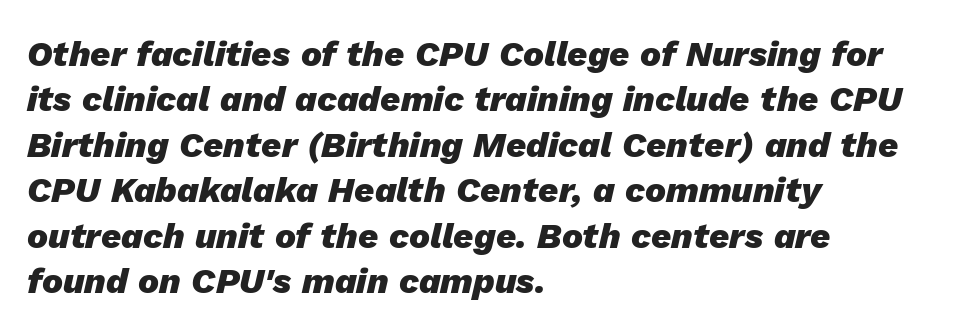
Q: Is the text bold? A: Yes.
Q: Is the text italic (slanted)? A: Yes, it leans right by about 13 degrees.
Q: Is the text underlined? A: No.
Q: How is the paragraph aligned? A: Left-aligned.
Q: Is the spacing between letters normal or unusually wide? A: Normal.
Q: Is the spacing between lines tight, normal or loose? A: Normal.
Q: Width (condensed, normal, or wide)? A: Normal.
Q: Stroke contrast? A: Low.
Q: x-height? A: Medium.
Q: Monospaced? A: No.
